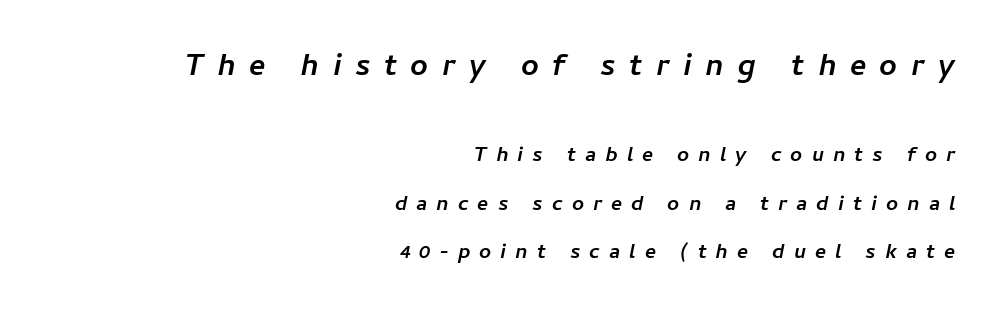
The image shows 31 px semibold type, italic (leaning right); set right-aligned, loose line spacing (2.31x), unusually wide letter spacing (+0.43 em), not underlined; the first (top) block is 1.48x larger; low stroke contrast and a medium x-height.
